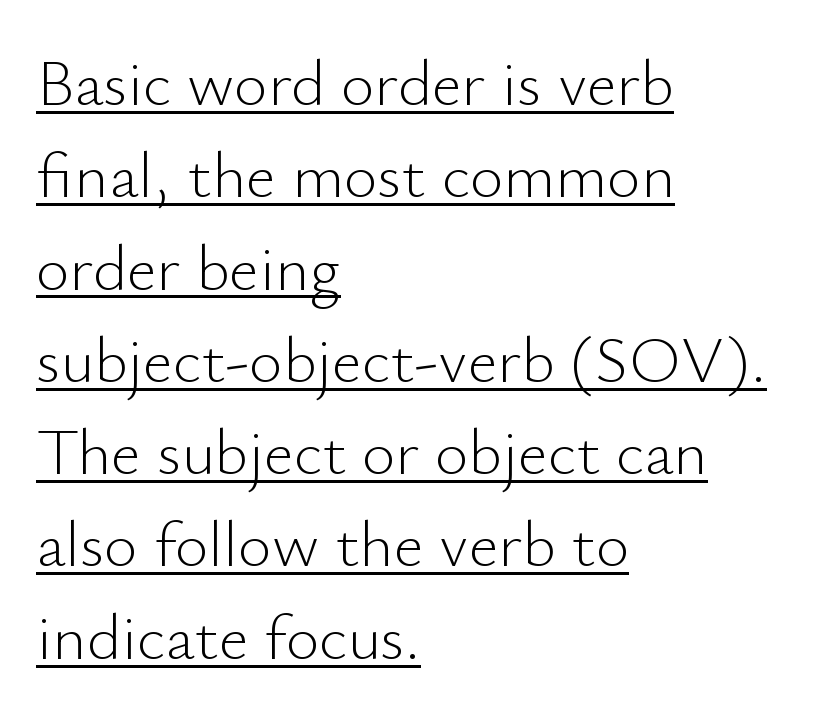
The image shows 65 px light sans-serif type, upright; set left-aligned, normal line spacing (1.42x), normal letter spacing, underlined; low stroke contrast and a small x-height.
